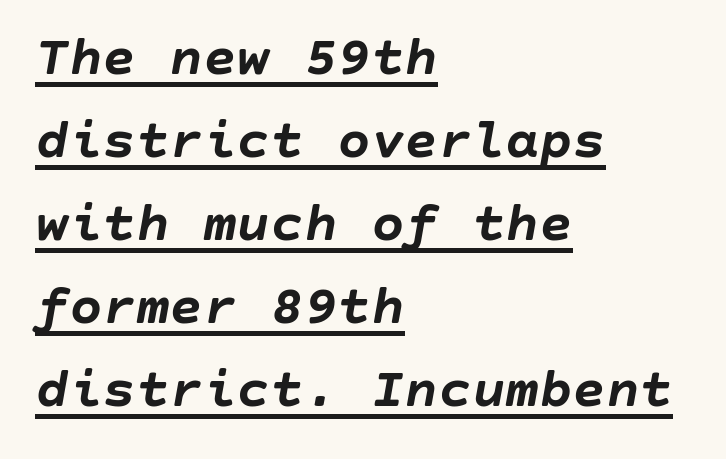
{"italic": "yes", "lean": "right", "slant_degrees": 10, "bold": "yes", "weight": "semibold", "width": "normal", "stroke_contrast": "low", "x_height": "large", "underline": "yes", "align": "left", "line_spacing": "normal", "line_spacing_ratio": 1.48, "letter_spacing": "normal", "letter_spacing_em": 0.0, "glyph_px": 56}
